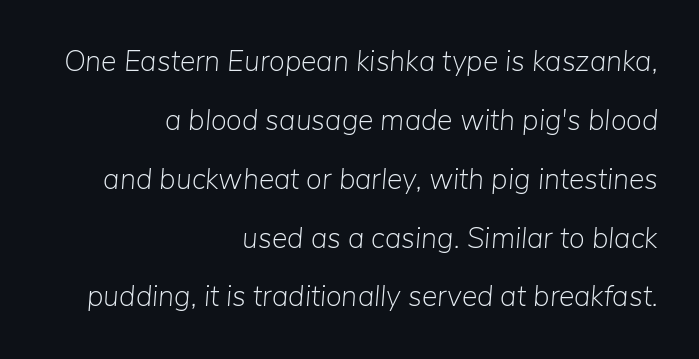
The image shows 29 px light type, italic (leaning right); set right-aligned, loose line spacing (2.03x), normal letter spacing, not underlined; low stroke contrast and a medium x-height.
